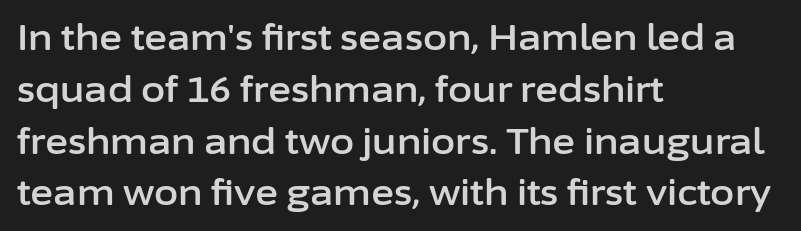
Q: Is the text italic (slanted)? A: No, it is upright.
Q: Is the typeface a serif or a sans-serif typeface? A: Sans-serif.
Q: Is the text underlined? A: No.
Q: How is the paragraph aligned? A: Left-aligned.
Q: Is the spacing between letters normal or unusually wide? A: Normal.
Q: Is the spacing between lines tight, normal or loose? A: Normal.
Q: Width (condensed, normal, or wide)? A: Normal.
Q: Stroke contrast? A: Low.
Q: x-height? A: Medium.
Q: Monospaced? A: No.
